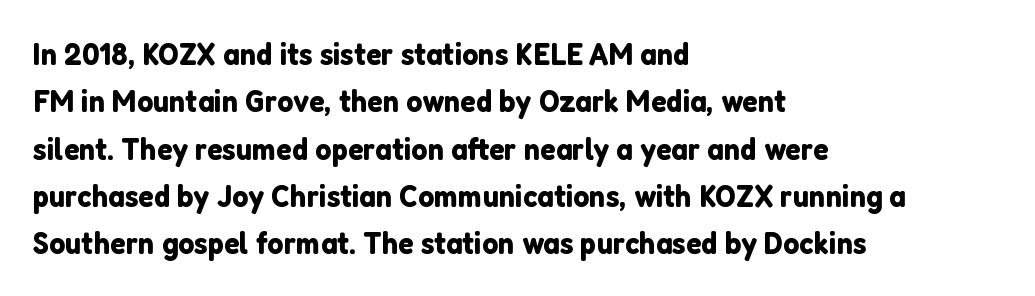
Horizontal alignment here is leftward, the default for most running prose. You could not count columns in this text — the font is proportionally spaced. Descender tails drop into unmarked territory. The letterforms sit shoulder to shoulder at normal distance.
